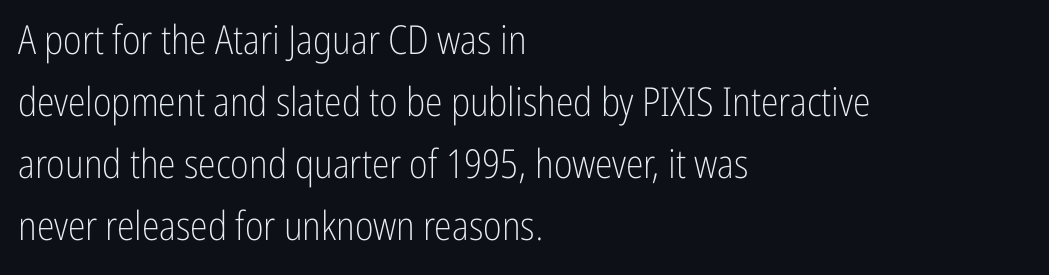
Q: Is the text bold? A: No.
Q: Is the text italic (slanted)? A: No, it is upright.
Q: Is the typeface a serif or a sans-serif typeface? A: Sans-serif.
Q: Is the text underlined? A: No.
Q: How is the paragraph aligned? A: Left-aligned.
Q: Is the spacing between letters normal or unusually wide? A: Normal.
Q: Is the spacing between lines tight, normal or loose? A: Normal.
Q: Width (condensed, normal, or wide)? A: Condensed.
Q: Stroke contrast? A: Low.
Q: x-height? A: Medium.
Q: Monospaced? A: No.
